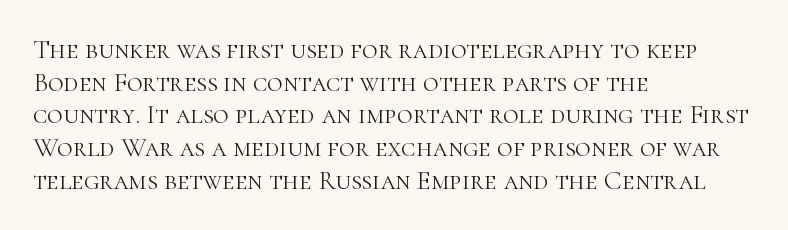
What stands out about the letter spacing? Nothing — it is the standard amount. This is not heavy type; no bold has been used. Just letters on the line, the space beneath them empty. Notice how the stems are strictly vertical — no italics here. This rendering uses left alignment, leaving the right contour irregular.
